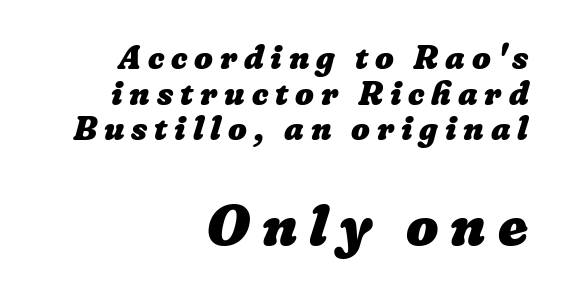
{"bold": "yes", "weight": "heavy", "width": "normal", "stroke_contrast": "low", "x_height": "medium", "monospaced": "no", "underline": "no", "align": "right", "line_spacing": "tight", "line_spacing_ratio": 1.08, "letter_spacing": "wide", "letter_spacing_em": 0.21, "larger_block": "second", "size_ratio": 1.73, "glyph_px": 57}
